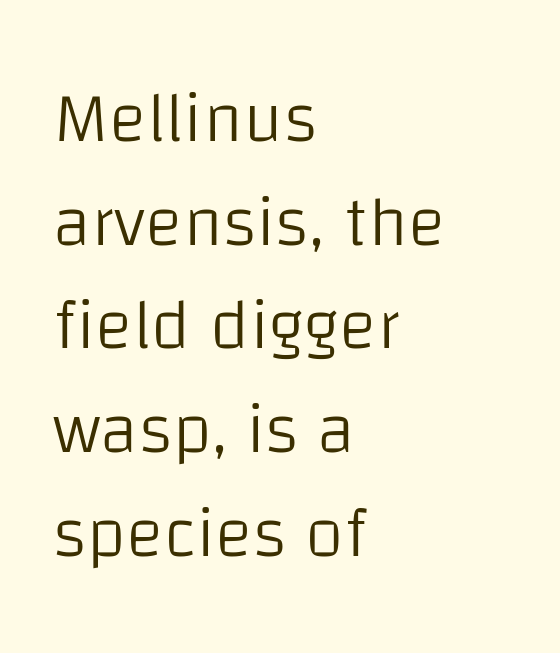
The image shows 71 px light sans-serif type, upright; set left-aligned, normal line spacing (1.46x), normal letter spacing, not underlined; low stroke contrast and a large x-height.
